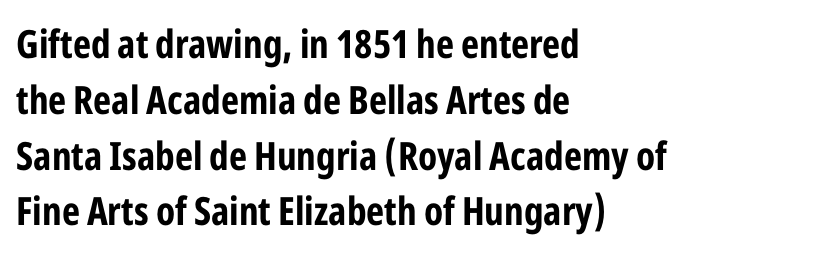
{"serif": "no", "italic": "no", "bold": "yes", "weight": "bold", "width": "condensed", "stroke_contrast": "low", "x_height": "medium", "monospaced": "no", "underline": "no", "align": "left", "line_spacing": "normal", "line_spacing_ratio": 1.43, "letter_spacing": "normal", "letter_spacing_em": 0.0, "glyph_px": 39}
